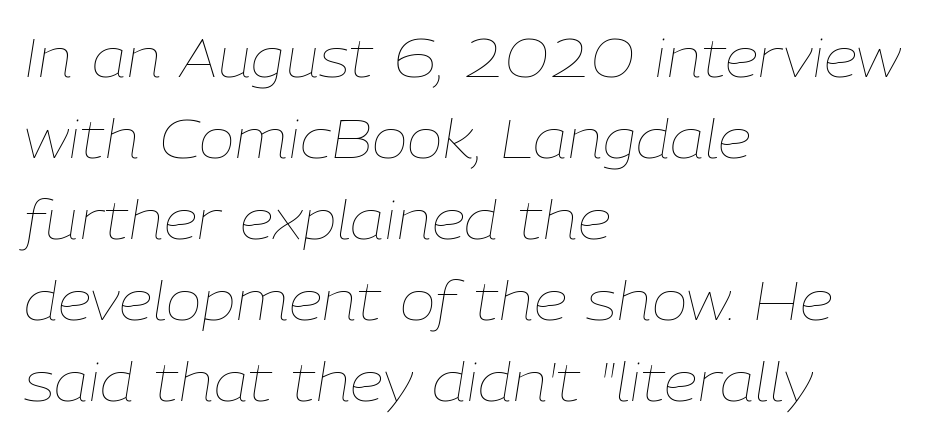
The image shows 54 px thin type, italic (leaning right); set left-aligned, normal line spacing (1.5x), normal letter spacing, not underlined; low stroke contrast and a medium x-height.
